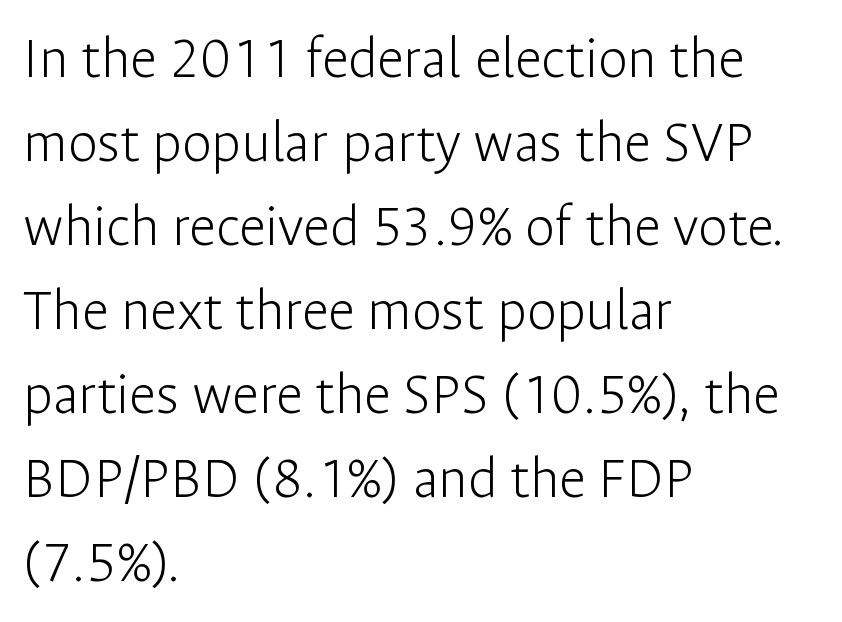
Q: Is the text bold? A: No.
Q: Is the text italic (slanted)? A: No, it is upright.
Q: Is the typeface a serif or a sans-serif typeface? A: Sans-serif.
Q: Is the text underlined? A: No.
Q: How is the paragraph aligned? A: Left-aligned.
Q: Is the spacing between letters normal or unusually wide? A: Normal.
Q: Is the spacing between lines tight, normal or loose? A: Normal.
Q: Width (condensed, normal, or wide)? A: Normal.
Q: Stroke contrast? A: Low.
Q: x-height? A: Medium.
Q: Monospaced? A: No.
